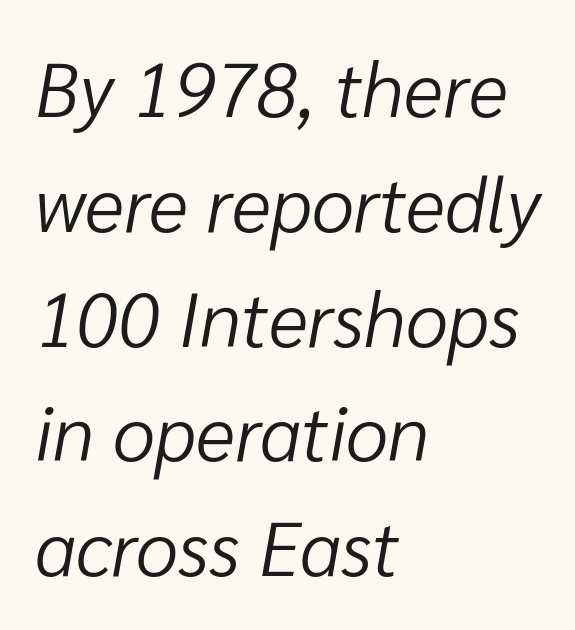
The image shows 76 px light type, italic (leaning right); set left-aligned, normal line spacing (1.51x), normal letter spacing, not underlined; low stroke contrast and a medium x-height.
